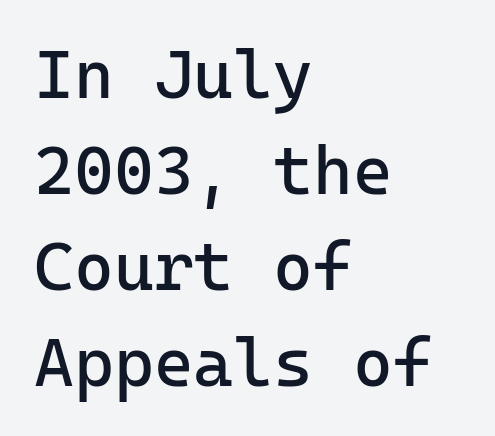
The image shows 68 px regular-weight sans-serif type, upright, monospaced; set left-aligned, normal line spacing (1.41x), normal letter spacing, not underlined; low stroke contrast and a medium x-height.
